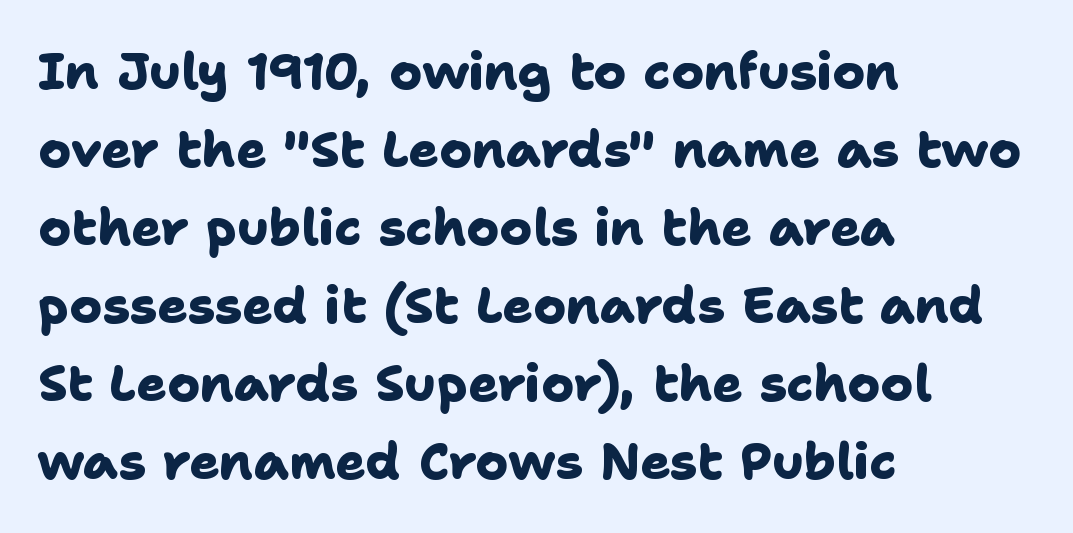
{"serif": "no", "bold": "yes", "weight": "heavy", "width": "normal", "stroke_contrast": "low", "x_height": "medium", "monospaced": "no", "underline": "no", "align": "left", "line_spacing": "normal", "line_spacing_ratio": 1.56, "letter_spacing": "normal", "letter_spacing_em": 0.0, "glyph_px": 50}
